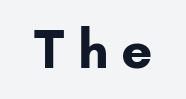
The image shows 51 px bold sans-serif type, upright; set unusually wide letter spacing (+0.26 em), not underlined; low stroke contrast and a small x-height.
